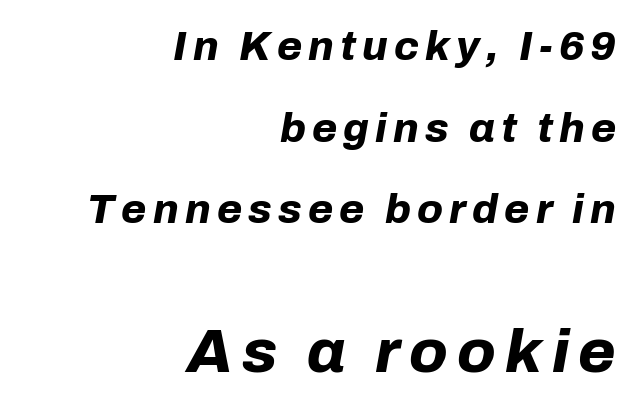
Q: Is the text bold? A: Yes.
Q: Is the text italic (slanted)? A: Yes, it leans right by about 10 degrees.
Q: Is the text underlined? A: No.
Q: How is the paragraph aligned? A: Right-aligned.
Q: Is the spacing between lines tight, normal or loose? A: Loose.
Q: Which block of text is set in a larger size, the first (top) or the second (bottom)? A: The second (bottom) one.
Q: Width (condensed, normal, or wide)? A: Normal.
Q: Stroke contrast? A: Low.
Q: x-height? A: Medium.
Q: Monospaced? A: No.
